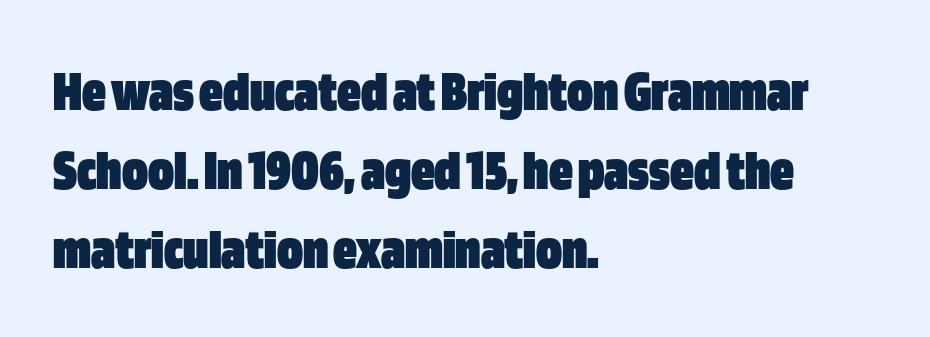
The image shows 59 px heavy, condensed sans-serif type, upright; set left-aligned, normal line spacing (1.34x), normal letter spacing, not underlined; low stroke contrast and a large x-height.
